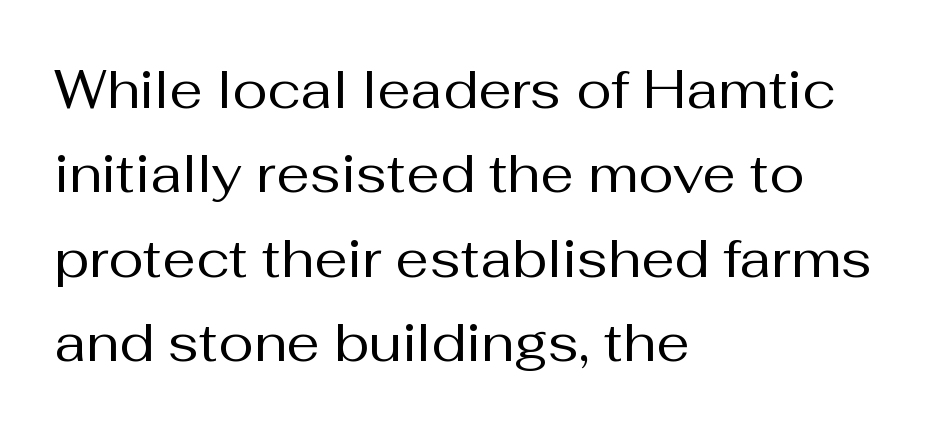
The image shows 53 px regular-weight sans-serif type, upright; set left-aligned, normal line spacing (1.59x), normal letter spacing, not underlined; medium stroke contrast and a medium x-height.
